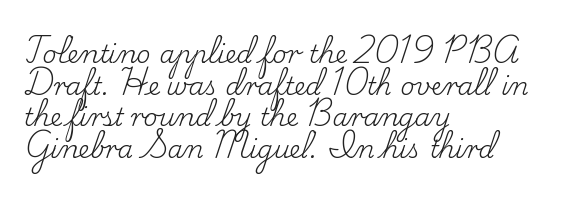
Q: Is the text bold? A: No.
Q: Is the text italic (slanted)? A: Yes.
Q: Is the text underlined? A: No.
Q: How is the paragraph aligned? A: Left-aligned.
Q: Is the spacing between letters normal or unusually wide? A: Normal.
Q: Is the spacing between lines tight, normal or loose? A: Normal.
